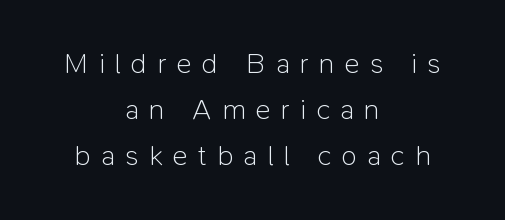
The image shows 29 px light sans-serif type, upright; set centered, normal line spacing (1.59x), unusually wide letter spacing (+0.35 em), not underlined; low stroke contrast and a medium x-height.
